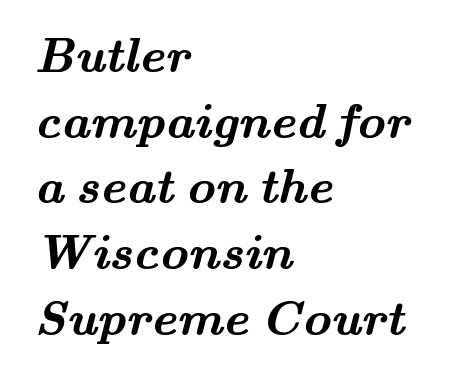
The image shows 49 px semibold, wide serif type; set left-aligned, normal line spacing (1.34x), normal letter spacing, not underlined; medium stroke contrast and a small x-height.
